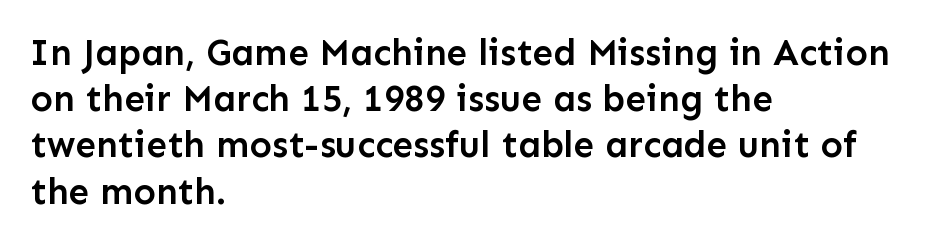
{"serif": "no", "italic": "no", "bold": "semi", "weight": "semibold", "width": "normal", "stroke_contrast": "low", "x_height": "medium", "monospaced": "no", "underline": "no", "align": "left", "line_spacing": "normal", "line_spacing_ratio": 1.25, "letter_spacing": "normal", "letter_spacing_em": 0.0, "glyph_px": 37}
